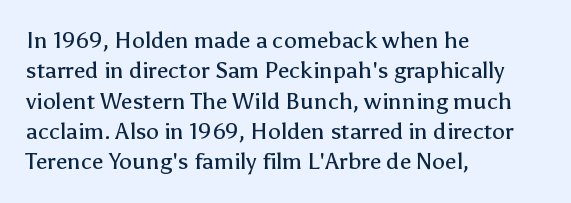
The image shows 23 px text type, upright; set left-aligned, normal line spacing (1.32x), normal letter spacing, not underlined.
